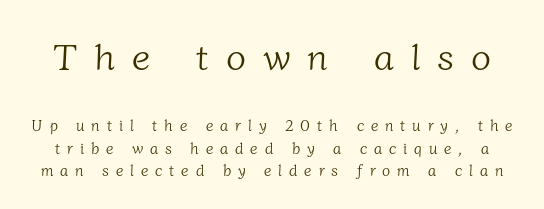
{"serif": "yes", "bold": "no", "weight": "light", "width": "normal", "stroke_contrast": "low", "x_height": "medium", "monospaced": "no", "underline": "no", "line_spacing": "normal", "line_spacing_ratio": 1.52, "letter_spacing": "wide", "letter_spacing_em": 0.46, "larger_block": "first", "size_ratio": 2.47, "glyph_px": 37}
